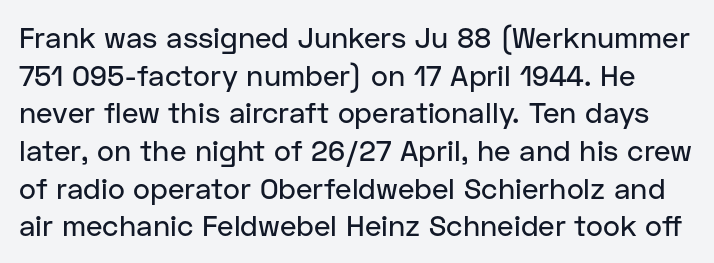
Q: Is the text italic (slanted)? A: No, it is upright.
Q: Is the typeface a serif or a sans-serif typeface? A: Sans-serif.
Q: Is the text underlined? A: No.
Q: Is the spacing between letters normal or unusually wide? A: Normal.
Q: Is the spacing between lines tight, normal or loose? A: Normal.
Q: Width (condensed, normal, or wide)? A: Normal.
Q: Stroke contrast? A: Low.
Q: x-height? A: Medium.
Q: Monospaced? A: No.
